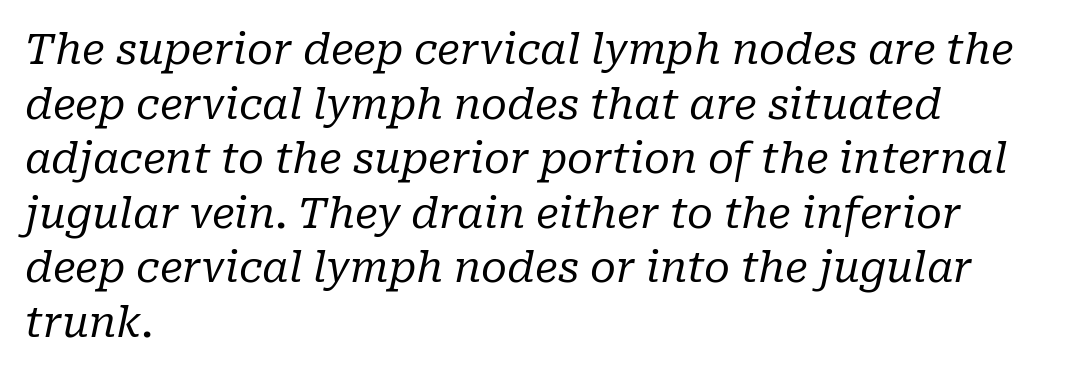
The image shows 42 px regular-weight serif type, italic (leaning right); set left-aligned, normal line spacing (1.3x), normal letter spacing, not underlined; low stroke contrast and a medium x-height.
